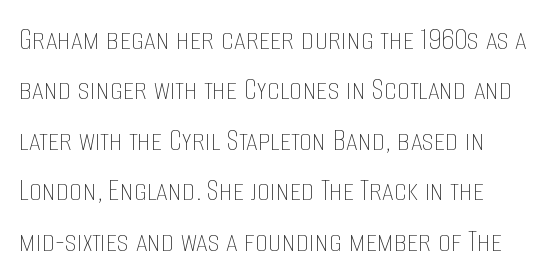
{"italic": "no", "bold": "no", "weight": "thin", "width": "condensed", "stroke_contrast": "low", "x_height": "large", "monospaced": "no", "underline": "no", "line_spacing": "normal", "line_spacing_ratio": 1.53, "letter_spacing": "normal", "letter_spacing_em": 0.0, "glyph_px": 33}
